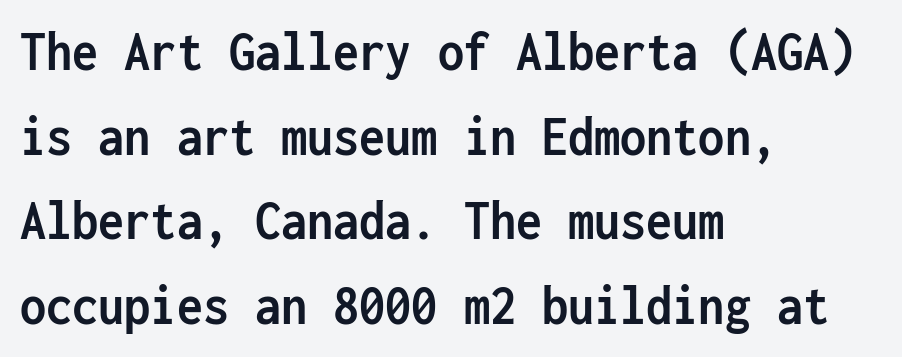
Q: Is the text bold? A: Yes.
Q: Is the text italic (slanted)? A: No, it is upright.
Q: Is the typeface a serif or a sans-serif typeface? A: Sans-serif.
Q: Is the text underlined? A: No.
Q: How is the paragraph aligned? A: Left-aligned.
Q: Is the spacing between letters normal or unusually wide? A: Normal.
Q: Is the spacing between lines tight, normal or loose? A: Normal.
Q: Width (condensed, normal, or wide)? A: Condensed.
Q: Stroke contrast? A: Low.
Q: x-height? A: Medium.
Q: Monospaced? A: Yes.
